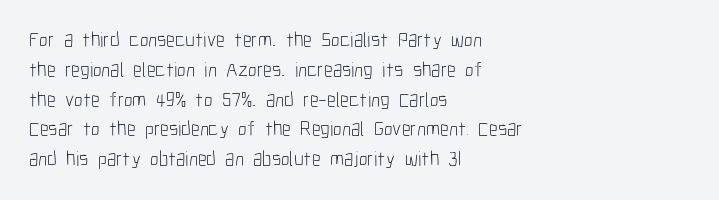
Quick note: interline space is typical. Nothing unusual about the tracking: characters are spaced as the font intends. Unmarked baselines from the first word to the last. No italicization has been applied; the sample stays upright.
